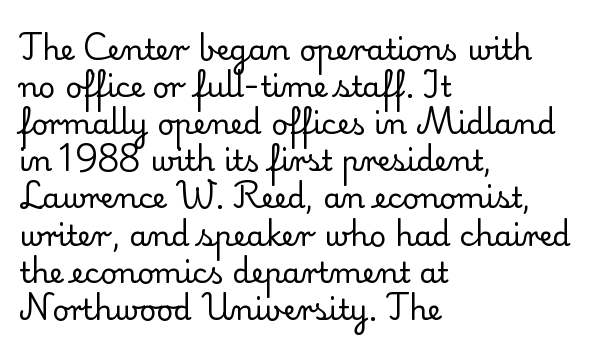
Q: Is the text bold? A: No.
Q: Is the text italic (slanted)? A: No, it is upright.
Q: Is the typeface a serif or a sans-serif typeface? A: Serif.
Q: Is the text underlined? A: No.
Q: How is the paragraph aligned? A: Left-aligned.
Q: Is the spacing between letters normal or unusually wide? A: Normal.
Q: Is the spacing between lines tight, normal or loose? A: Normal.
Q: Width (condensed, normal, or wide)? A: Normal.
Q: Stroke contrast? A: Low.
Q: x-height? A: Small.
Q: Monospaced? A: No.
